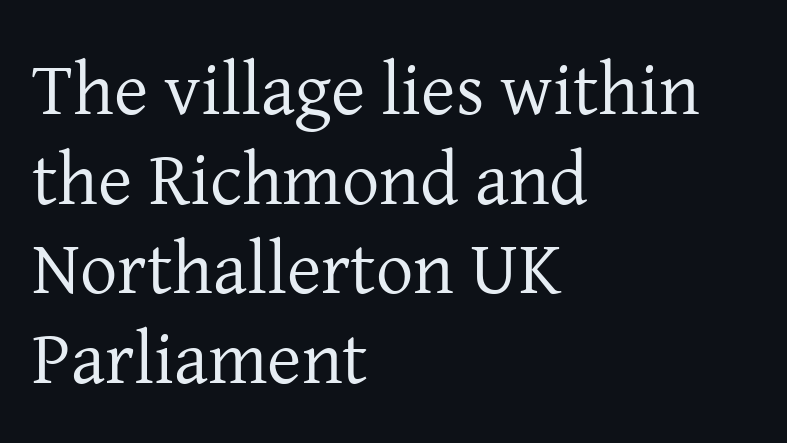
Q: Is the text bold? A: No.
Q: Is the text italic (slanted)? A: No, it is upright.
Q: Is the typeface a serif or a sans-serif typeface? A: Serif.
Q: Is the text underlined? A: No.
Q: How is the paragraph aligned? A: Left-aligned.
Q: Is the spacing between letters normal or unusually wide? A: Normal.
Q: Width (condensed, normal, or wide)? A: Normal.
Q: Stroke contrast? A: Low.
Q: x-height? A: Medium.
Q: Monospaced? A: No.
